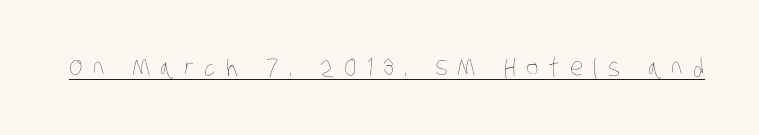
Inter-character spacing is expanded well beyond the font's built-in metrics. The typesetter has applied underlining to the passage shown. Summary of weight: not heavy and not bold.
